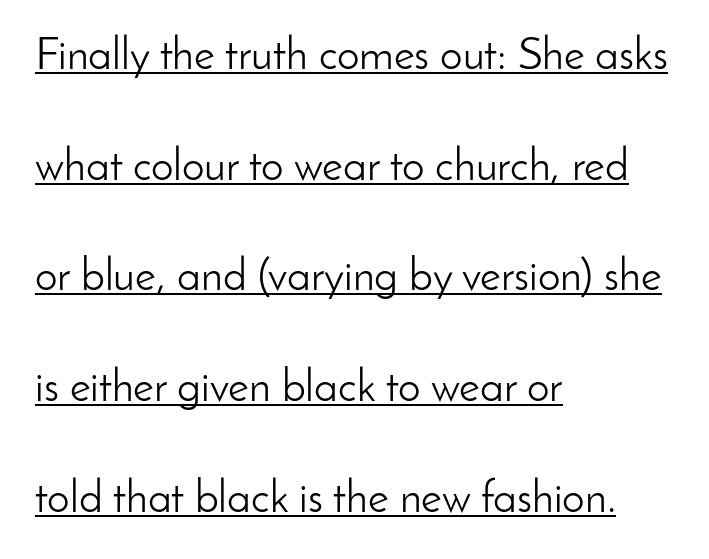
Check the space under the baseline: a stroke is drawn there. Is this a fixed-width face? No — the glyphs have proportional, varying widths. What stands out about the letter spacing? Nothing — it is the standard amount. The weight tops out at a normal text grade.
